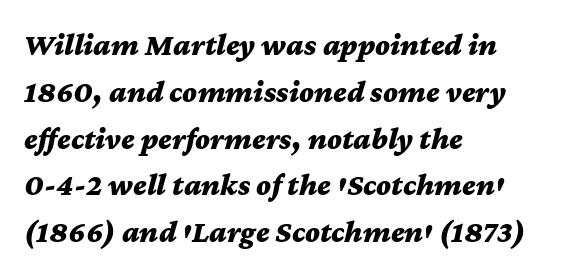
The image shows 31 px bold, wide type, italic (leaning right); set left-aligned, normal line spacing (1.51x), normal letter spacing, not underlined; medium stroke contrast and a medium x-height.
